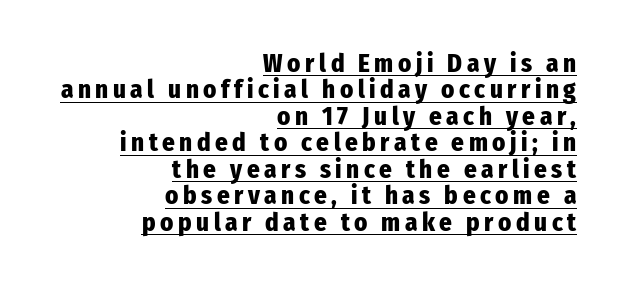
Q: Is the text bold? A: Yes.
Q: Is the text italic (slanted)? A: No, it is upright.
Q: Is the text underlined? A: Yes.
Q: How is the paragraph aligned? A: Right-aligned.
Q: Is the spacing between lines tight, normal or loose? A: Tight.
